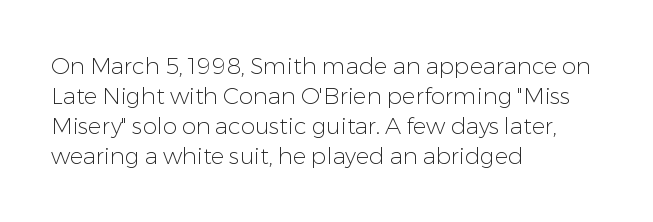
Teacher's note: observe the even left margin — that is flush-left alignment. Does extra space separate the letters? No, they use regular spacing. In terms of posture, this sample is upright. The glyphs are unaccompanied by any horizontal stroke below them. The lines sit at an ordinary, default distance from one another.
